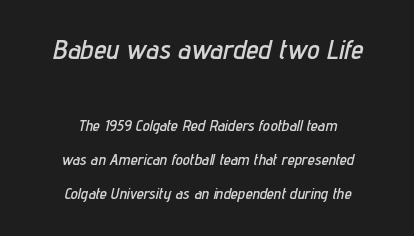
The image shows 28 px condensed type, italic (leaning right); set centered, loose line spacing (2.15x), normal letter spacing, not underlined; the first (top) block is 1.75x larger; low stroke contrast and a medium x-height.
